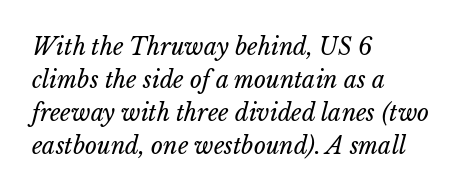
The image shows 23 px text type; set left-aligned, normal line spacing (1.44x), normal letter spacing, not underlined.
